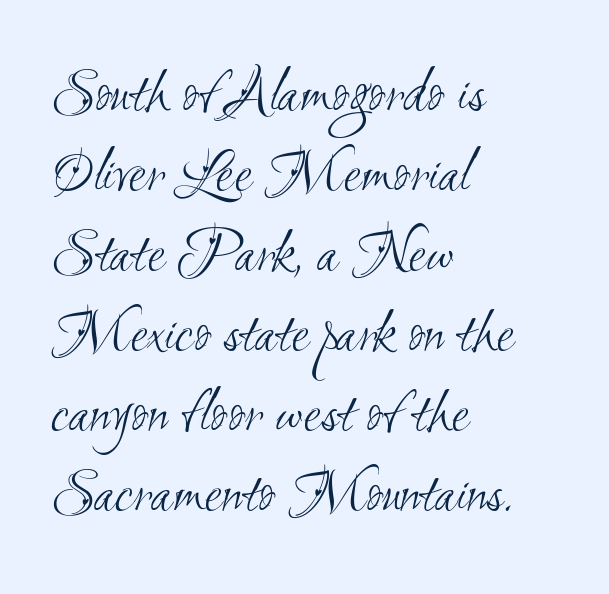
{"serif": "no", "bold": "no", "weight": "light", "width": "condensed", "stroke_contrast": "medium", "x_height": "small", "monospaced": "no", "underline": "no", "align": "left", "line_spacing": "normal", "line_spacing_ratio": 1.25, "letter_spacing": "normal", "letter_spacing_em": 0.0, "glyph_px": 64}
